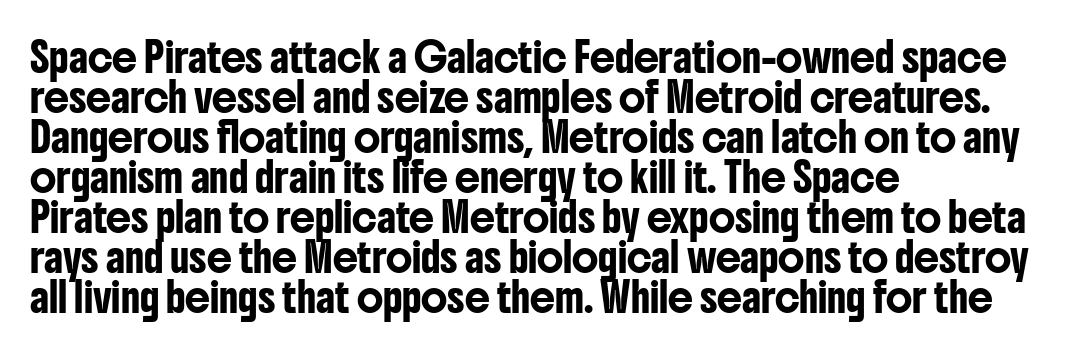
Q: Is the text italic (slanted)? A: No, it is upright.
Q: Is the typeface a serif or a sans-serif typeface? A: Sans-serif.
Q: Is the text underlined? A: No.
Q: How is the paragraph aligned? A: Left-aligned.
Q: Is the spacing between letters normal or unusually wide? A: Normal.
Q: Is the spacing between lines tight, normal or loose? A: Normal.
Q: Width (condensed, normal, or wide)? A: Condensed.
Q: Stroke contrast? A: Low.
Q: x-height? A: Medium.
Q: Monospaced? A: No.
